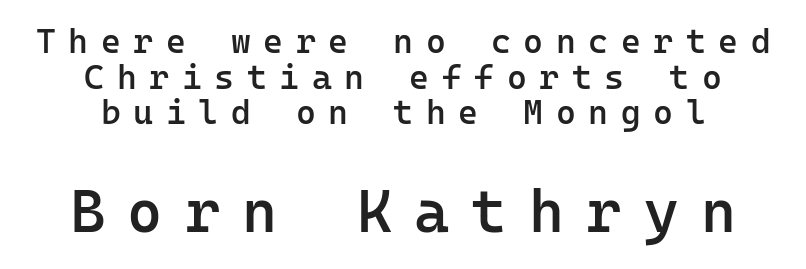
Q: Is the text bold? A: Semi-bold.
Q: Is the text italic (slanted)? A: No, it is upright.
Q: Is the typeface a serif or a sans-serif typeface? A: Sans-serif.
Q: Is the text underlined? A: No.
Q: How is the paragraph aligned? A: Centered.
Q: Is the spacing between letters normal or unusually wide? A: Unusually wide.
Q: Is the spacing between lines tight, normal or loose? A: Tight.
Q: Which block of text is set in a larger size, the first (top) or the second (bottom)? A: The second (bottom) one.
Q: Width (condensed, normal, or wide)? A: Normal.
Q: Stroke contrast? A: Low.
Q: x-height? A: Medium.
Q: Monospaced? A: Yes.
